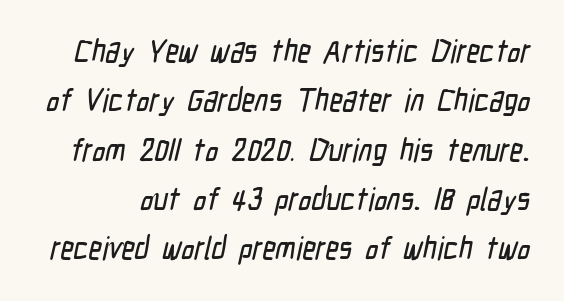
{"serif": "no", "width": "condensed", "stroke_contrast": "low", "x_height": "medium", "monospaced": "no", "underline": "no", "line_spacing": "normal", "line_spacing_ratio": 1.54, "letter_spacing": "normal", "letter_spacing_em": 0.0, "glyph_px": 32}
